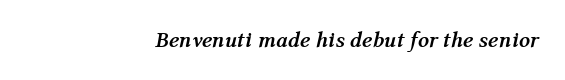
Q: Is the text bold? A: Yes.
Q: Is the text italic (slanted)? A: Yes, it leans right by about 12 degrees.
Q: Is the text underlined? A: No.
Q: Is the spacing between letters normal or unusually wide? A: Normal.
